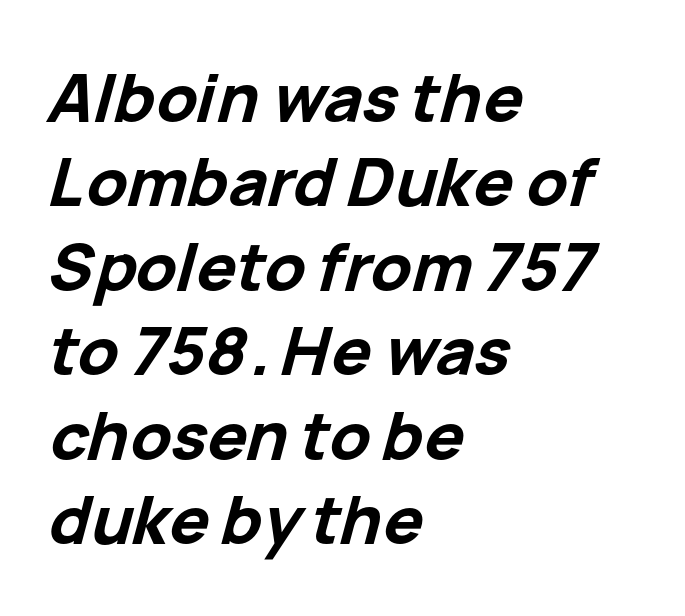
Reading down the block, your eye returns to a fixed left position each line. Looks like regular typesetting: each glyph gets only the width it needs. In terms of weight, the rendering is a true, heavy bold. A typesetter would call this zero additional tracking.
